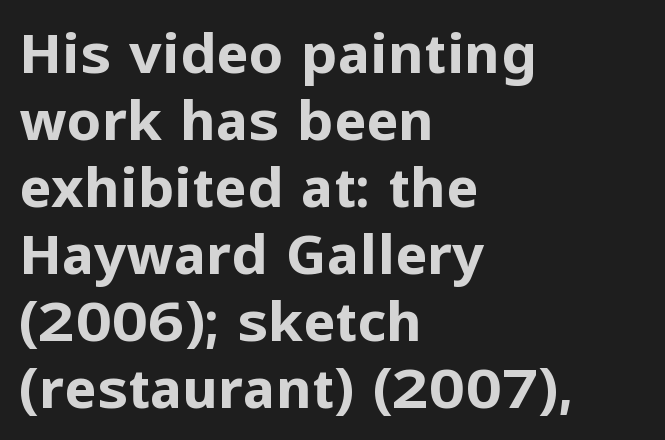
{"serif": "no", "italic": "no", "bold": "yes", "weight": "bold", "width": "normal", "stroke_contrast": "low", "x_height": "medium", "monospaced": "no", "underline": "no", "align": "left", "line_spacing_ratio": 1.22, "letter_spacing": "normal", "letter_spacing_em": 0.0, "glyph_px": 55}
